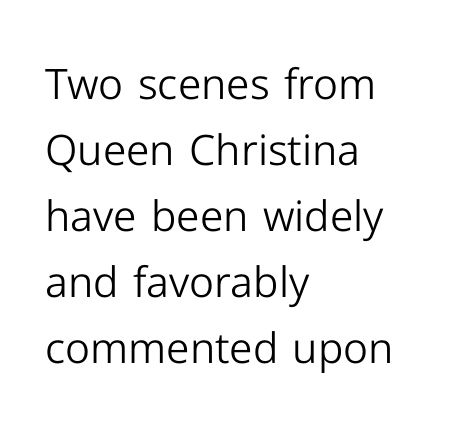
{"serif": "no", "italic": "no", "bold": "no", "weight": "light", "width": "normal", "stroke_contrast": "low", "x_height": "medium", "monospaced": "no", "underline": "no", "align": "left", "line_spacing": "normal", "line_spacing_ratio": 1.57, "letter_spacing": "normal", "letter_spacing_em": 0.0, "glyph_px": 42}
